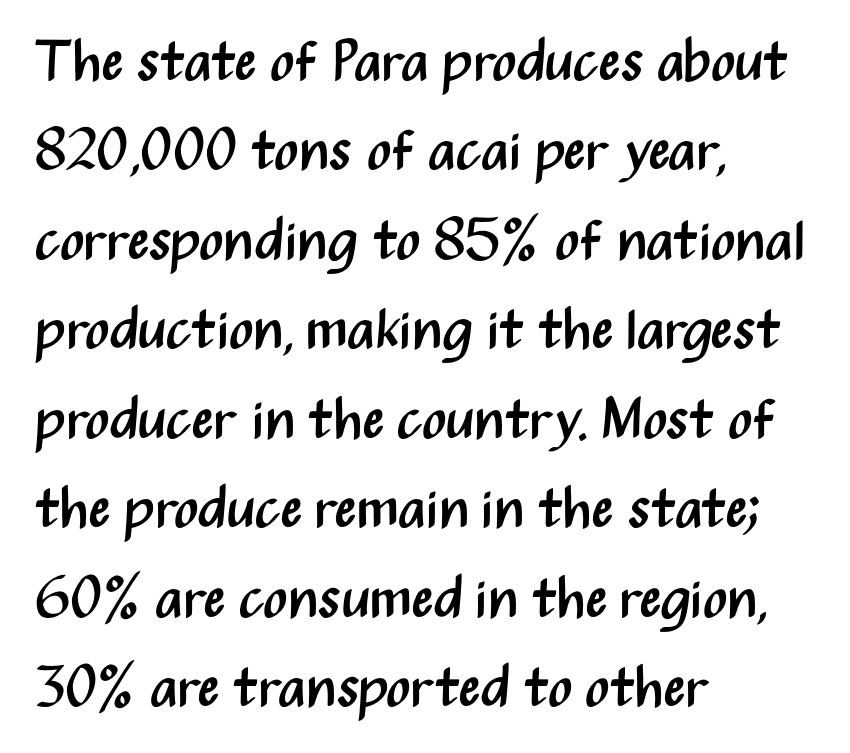
Q: Is the text bold? A: No.
Q: Is the text italic (slanted)? A: No, it is upright.
Q: Is the typeface a serif or a sans-serif typeface? A: Sans-serif.
Q: Is the text underlined? A: No.
Q: How is the paragraph aligned? A: Left-aligned.
Q: Is the spacing between letters normal or unusually wide? A: Normal.
Q: Is the spacing between lines tight, normal or loose? A: Normal.
Q: Width (condensed, normal, or wide)? A: Condensed.
Q: Stroke contrast? A: Medium.
Q: x-height? A: Medium.
Q: Monospaced? A: No.
